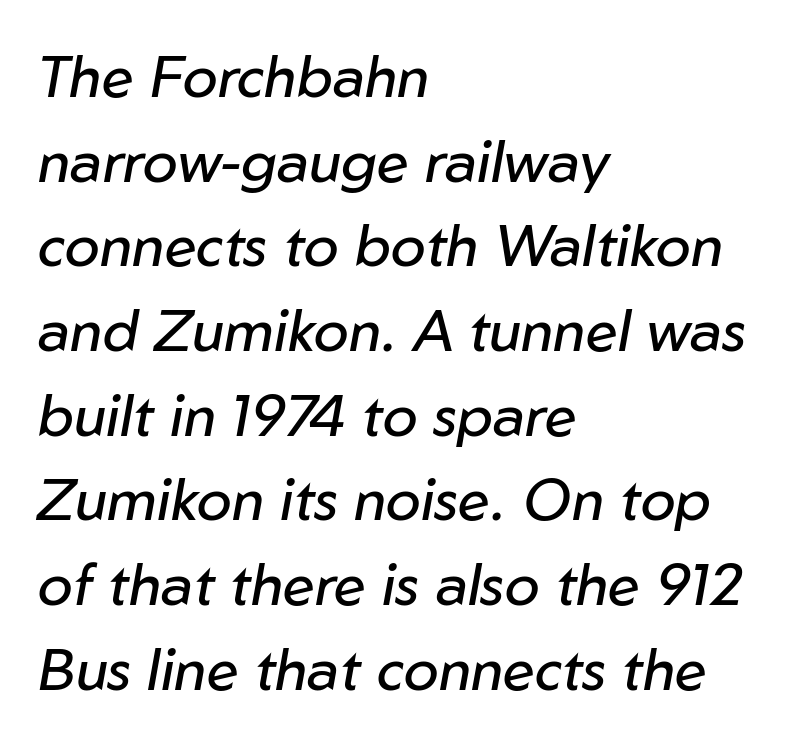
Lines of text with bare space underneath. Reading down the block, your eye returns to a fixed left position each line. Caption: face not bold, strokes unweighted. In terms of letterspacing, this is plain default setting. Style check: oblique.
